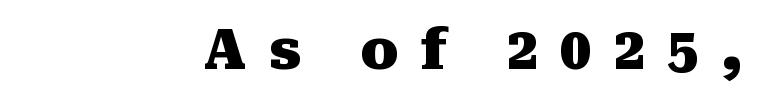
Q: Is the text bold? A: Yes.
Q: Is the text italic (slanted)? A: No, it is upright.
Q: Is the typeface a serif or a sans-serif typeface? A: Serif.
Q: Is the text underlined? A: No.
Q: How is the paragraph aligned? A: Right-aligned.
Q: Is the spacing between letters normal or unusually wide? A: Unusually wide.
Q: Width (condensed, normal, or wide)? A: Normal.
Q: Stroke contrast? A: Medium.
Q: x-height? A: Medium.
Q: Monospaced? A: No.
